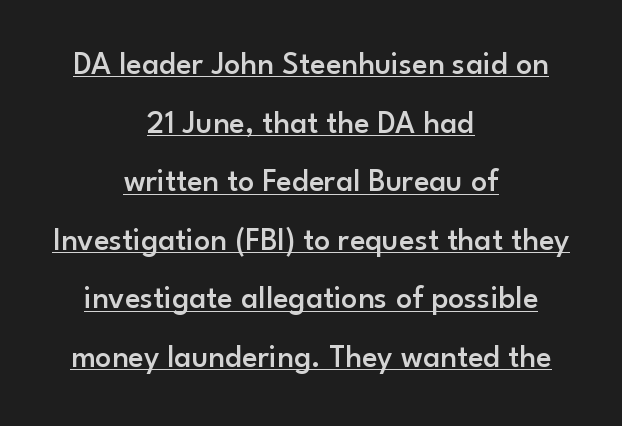
The image shows 32 px semibold sans-serif type, upright; set centered, line spacing 1.83x, normal letter spacing, underlined; low stroke contrast and a small x-height.
